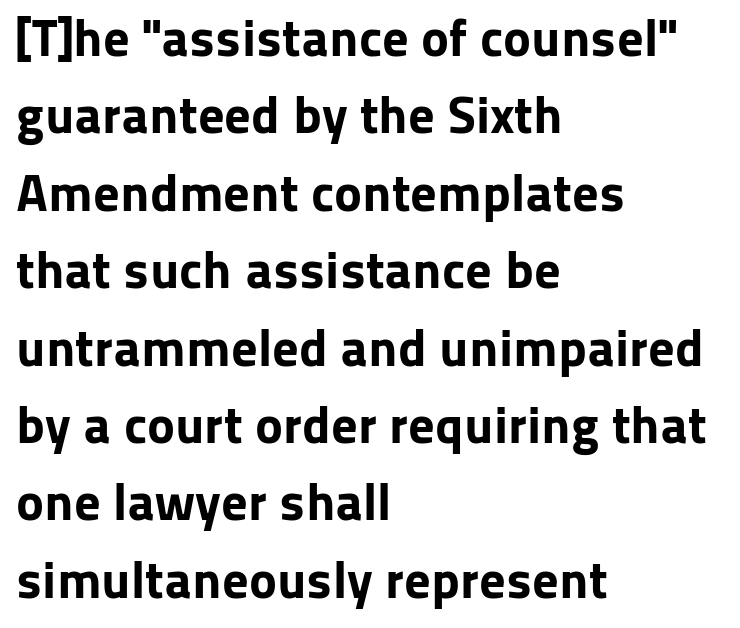
Q: Is the text bold? A: Yes.
Q: Is the text italic (slanted)? A: No, it is upright.
Q: Is the typeface a serif or a sans-serif typeface? A: Sans-serif.
Q: Is the text underlined? A: No.
Q: How is the paragraph aligned? A: Left-aligned.
Q: Is the spacing between letters normal or unusually wide? A: Normal.
Q: Is the spacing between lines tight, normal or loose? A: Normal.
Q: Width (condensed, normal, or wide)? A: Normal.
Q: Stroke contrast? A: Low.
Q: x-height? A: Medium.
Q: Monospaced? A: No.
